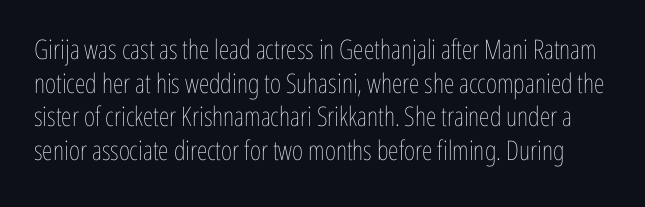
The face looks like a standard text weight, possibly lighter. Designer's note — italics off, roman on. This sample keeps an unexceptional amount of space between lines. Descenders hang freely into open space. Does extra space separate the letters? No, they use regular spacing.
